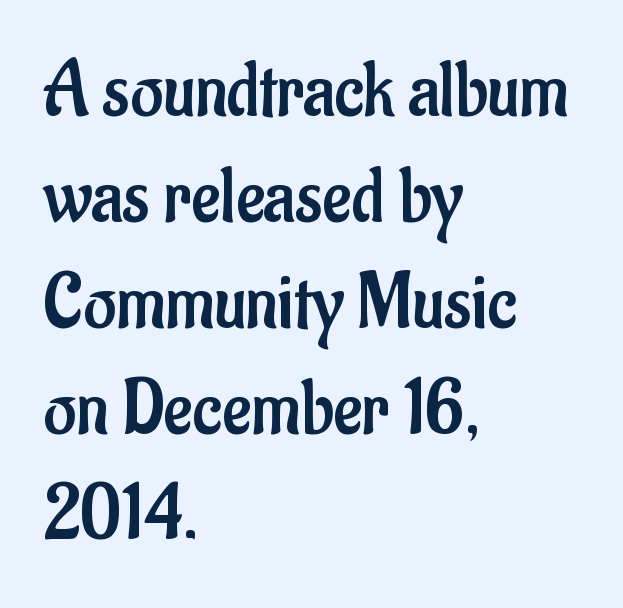
A typesetter would call this zero additional tracking. The rendering uses a moderate line-height, typical for paragraphs. Unbolded letterforms with no extra heft. You can tell it's not italic because the verticals are truly vertical. Notice how the passage keeps a crisp vertical edge on the left only. Quick note: underline off.
